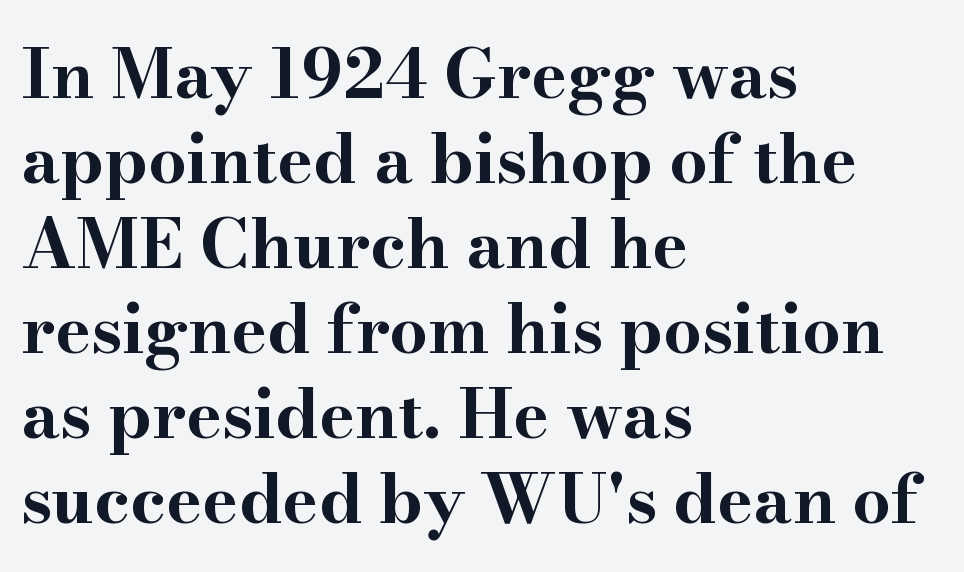
Letters rest on an invisible, unmarked baseline. Typeset ragged right — the left edge is the straight one. Think of a printed novel: that variable character pitch is what you see here. The font family rendered here belongs to the serif group.
